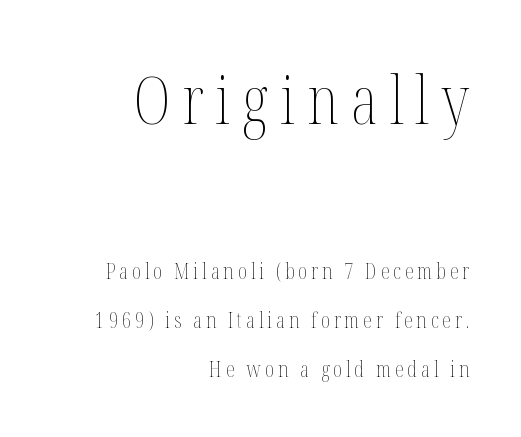
{"italic": "no", "bold": "no", "weight": "thin", "width": "condensed", "stroke_contrast": "medium", "x_height": "medium", "monospaced": "no", "underline": "no", "align": "right", "line_spacing": "loose", "line_spacing_ratio": 2.23, "larger_block": "first", "size_ratio": 3.05, "glyph_px": 67}
